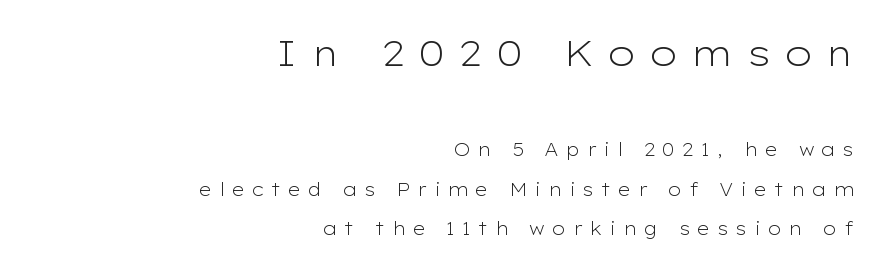
The image shows 36 px light, wide sans-serif type, upright; set right-aligned, loose line spacing (2.2x), unusually wide letter spacing (+0.37 em), not underlined; the first (top) block is 2.0x larger; low stroke contrast and a medium x-height.
